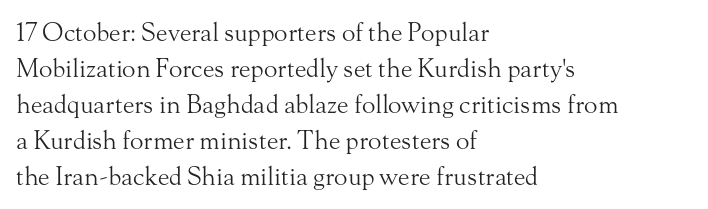
Q: Is the text bold? A: No.
Q: Is the text italic (slanted)? A: No, it is upright.
Q: Is the text underlined? A: No.
Q: How is the paragraph aligned? A: Left-aligned.
Q: Is the spacing between letters normal or unusually wide? A: Normal.
Q: Is the spacing between lines tight, normal or loose? A: Normal.
